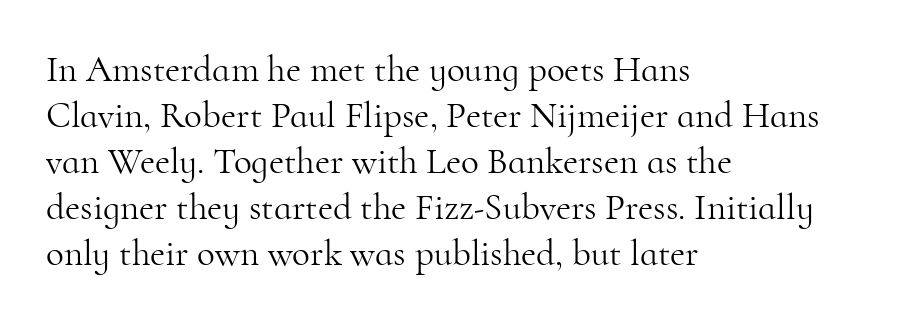
{"serif": "yes", "italic": "no", "bold": "no", "weight": "light", "width": "normal", "stroke_contrast": "high", "x_height": "small", "monospaced": "no", "underline": "no", "align": "left", "line_spacing_ratio": 1.24, "letter_spacing": "normal", "letter_spacing_em": 0.0, "glyph_px": 37}
